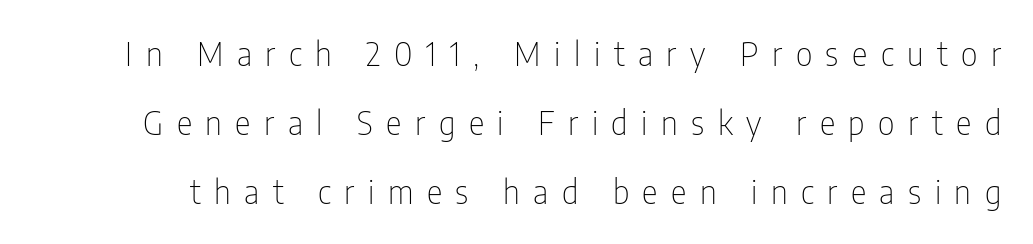
Q: Is the text bold? A: No.
Q: Is the text italic (slanted)? A: No, it is upright.
Q: Is the typeface a serif or a sans-serif typeface? A: Sans-serif.
Q: Is the text underlined? A: No.
Q: Is the spacing between letters normal or unusually wide? A: Unusually wide.
Q: Is the spacing between lines tight, normal or loose? A: Loose.
Q: Width (condensed, normal, or wide)? A: Condensed.
Q: Stroke contrast? A: Low.
Q: x-height? A: Medium.
Q: Monospaced? A: No.
